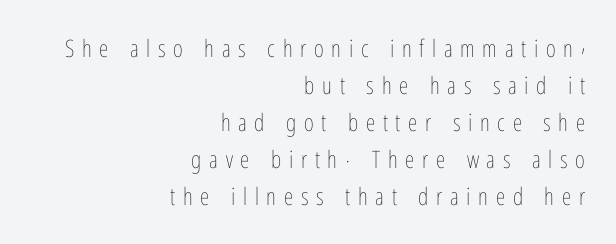
The image shows 24 px text type, upright; set right-aligned, normal line spacing (1.54x), unusually wide letter spacing (+0.32 em), not underlined.
